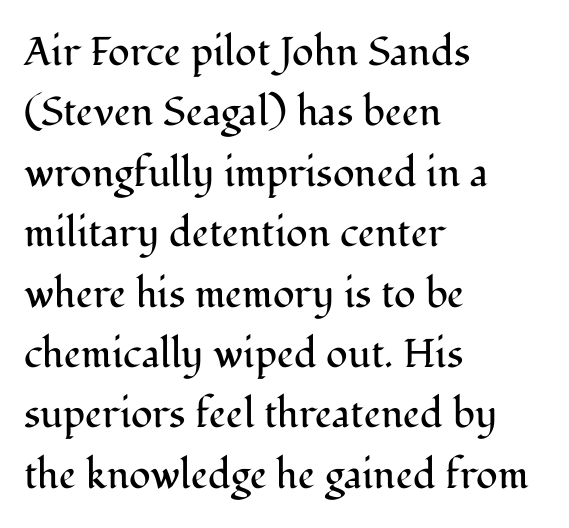
Nobody drew a line under any word here. Serif or sans? Serif — the stroke terminals have little feet. The letters sit at their default tracking, neither squeezed nor spread. The line-height multiplier appears to be the usual default.
